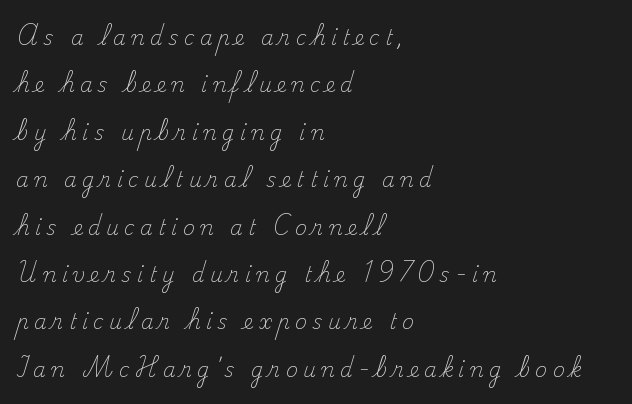
Q: Is the text bold? A: No.
Q: Is the text italic (slanted)? A: Yes.
Q: Is the text underlined? A: No.
Q: How is the paragraph aligned? A: Left-aligned.
Q: Is the spacing between letters normal or unusually wide? A: Unusually wide.
Q: Is the spacing between lines tight, normal or loose? A: Loose.
